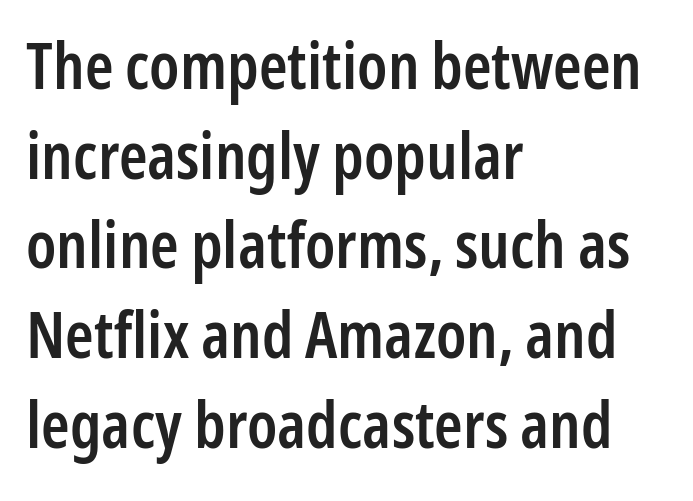
Honestly, the row spacing looks completely unremarkable. The rendering uses a semibold face; strokes are thickened but not to full bold. Honestly, the letter spacing is just normal — you wouldn't notice it. The rendering shows plain stroke endings on the letterforms — a sans-serif design. This is roman type, the default non-slanted kind.
